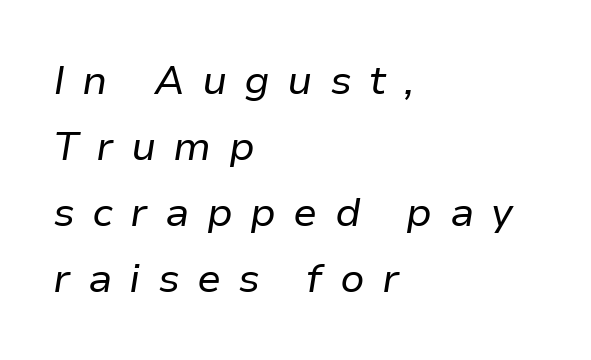
{"italic": "yes", "lean": "right", "slant_degrees": 9, "bold": "no", "weight": "regular", "width": "normal", "stroke_contrast": "low", "x_height": "medium", "monospaced": "no", "underline": "no", "align": "left", "line_spacing": "normal", "line_spacing_ratio": 1.65, "letter_spacing": "wide", "letter_spacing_em": 0.43, "glyph_px": 40}
